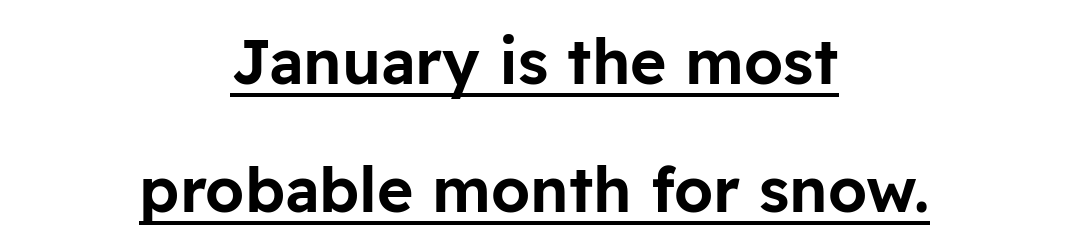
Q: Is the text italic (slanted)? A: No, it is upright.
Q: Is the typeface a serif or a sans-serif typeface? A: Sans-serif.
Q: Is the text underlined? A: Yes.
Q: How is the paragraph aligned? A: Centered.
Q: Is the spacing between letters normal or unusually wide? A: Normal.
Q: Is the spacing between lines tight, normal or loose? A: Loose.
Q: Width (condensed, normal, or wide)? A: Normal.
Q: Stroke contrast? A: Low.
Q: x-height? A: Medium.
Q: Monospaced? A: No.
